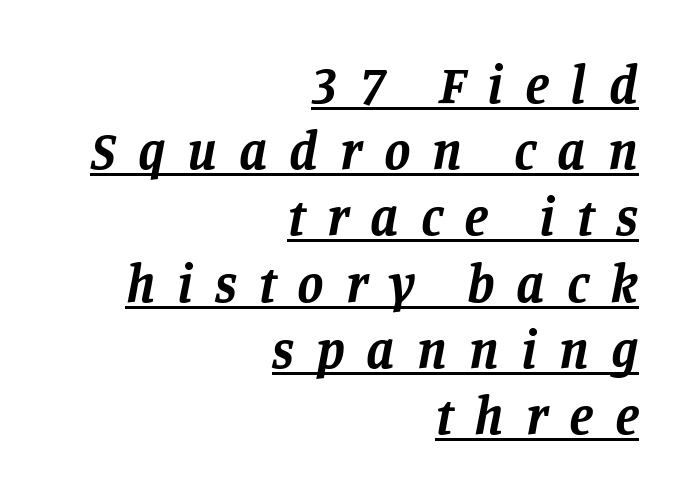
Q: Is the text bold? A: Yes.
Q: Is the text italic (slanted)? A: Yes, it leans right by about 11 degrees.
Q: Is the typeface a serif or a sans-serif typeface? A: Serif.
Q: Is the text underlined? A: Yes.
Q: How is the paragraph aligned? A: Right-aligned.
Q: Is the spacing between letters normal or unusually wide? A: Unusually wide.
Q: Is the spacing between lines tight, normal or loose? A: Normal.
Q: Width (condensed, normal, or wide)? A: Normal.
Q: Stroke contrast? A: Low.
Q: x-height? A: Large.
Q: Monospaced? A: No.
